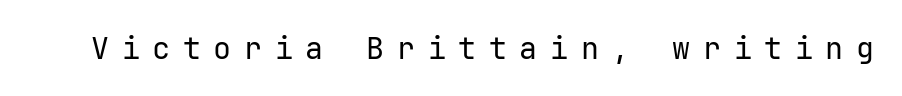
{"serif": "no", "italic": "no", "bold": "no", "weight": "regular", "width": "normal", "stroke_contrast": "low", "x_height": "medium", "monospaced": "yes", "underline": "no", "letter_spacing": "wide", "letter_spacing_em": 0.42, "glyph_px": 30}
